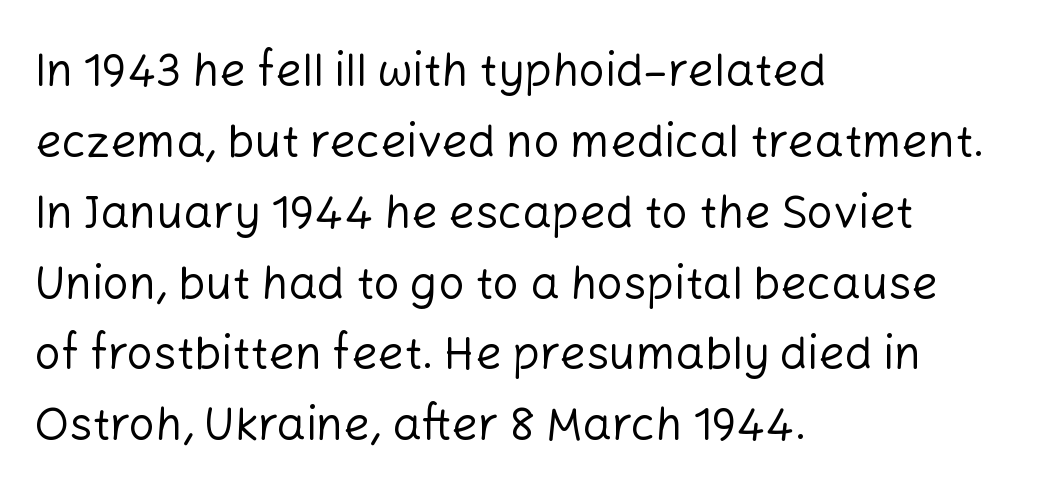
Which margin do the lines hug? The left one — the right edge is uneven. Look at the bottom of the vertical strokes: they stop flat, with no serifs. The baseline area is clear. The vertical gap from one line to the next is medium. Tracking here is standard; glyphs follow each other at the usual distance. Italic? Not at all — the glyphs are vertical.
